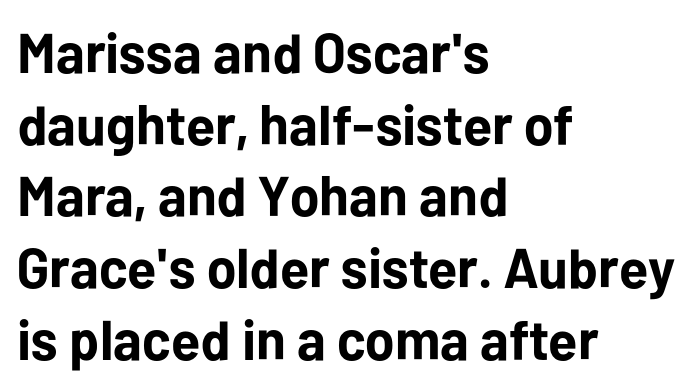
Q: Is the text bold? A: Yes.
Q: Is the text italic (slanted)? A: No, it is upright.
Q: Is the typeface a serif or a sans-serif typeface? A: Sans-serif.
Q: Is the text underlined? A: No.
Q: How is the paragraph aligned? A: Left-aligned.
Q: Is the spacing between letters normal or unusually wide? A: Normal.
Q: Is the spacing between lines tight, normal or loose? A: Normal.
Q: Width (condensed, normal, or wide)? A: Normal.
Q: Stroke contrast? A: Low.
Q: x-height? A: Medium.
Q: Monospaced? A: No.
